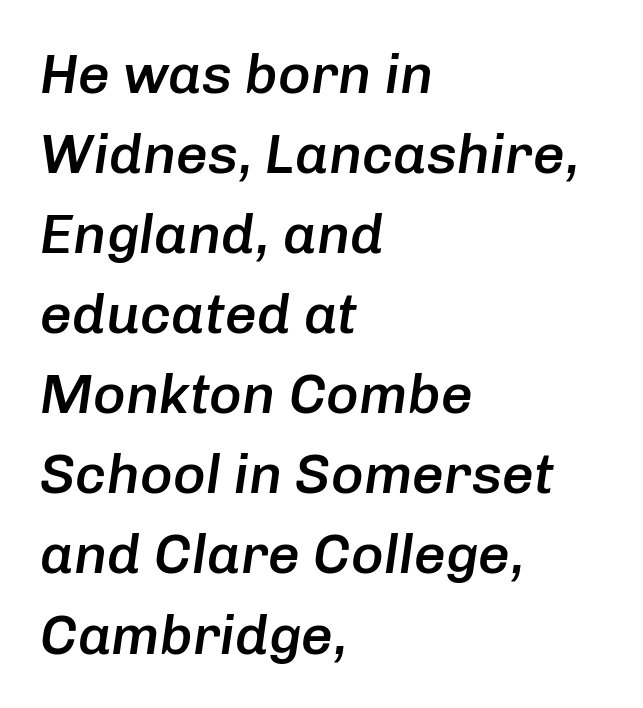
{"italic": "yes", "lean": "right", "slant_degrees": 8, "bold": "semi", "weight": "semibold", "width": "normal", "stroke_contrast": "low", "x_height": "medium", "monospaced": "no", "underline": "no", "align": "left", "line_spacing": "normal", "line_spacing_ratio": 1.43, "letter_spacing": "normal", "letter_spacing_em": 0.0, "glyph_px": 56}
